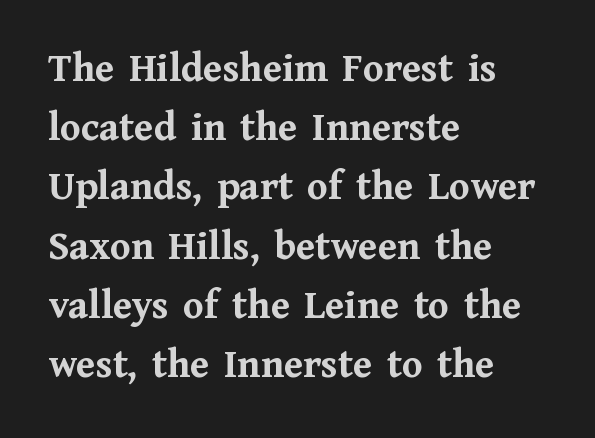
{"serif": "yes", "italic": "no", "bold": "yes", "weight": "semibold", "width": "normal", "stroke_contrast": "medium", "x_height": "medium", "monospaced": "no", "underline": "no", "align": "left", "line_spacing": "normal", "line_spacing_ratio": 1.41, "letter_spacing": "normal", "letter_spacing_em": 0.0, "glyph_px": 42}
